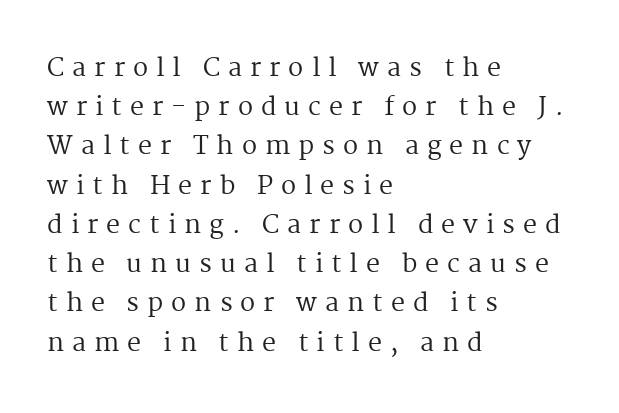
Is the block centered? No — it sits flush against the left margin. Rule under the text: the space is simply empty. Leading matches the norm, producing a regular column. Short note: letters widely spaced. Stems and bowls with no extra thickness — not bold.
